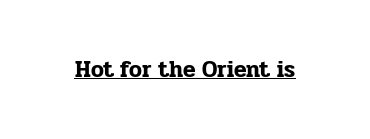
Q: Is the text italic (slanted)? A: No, it is upright.
Q: Is the text underlined? A: Yes.
Q: Is the spacing between letters normal or unusually wide? A: Normal.
